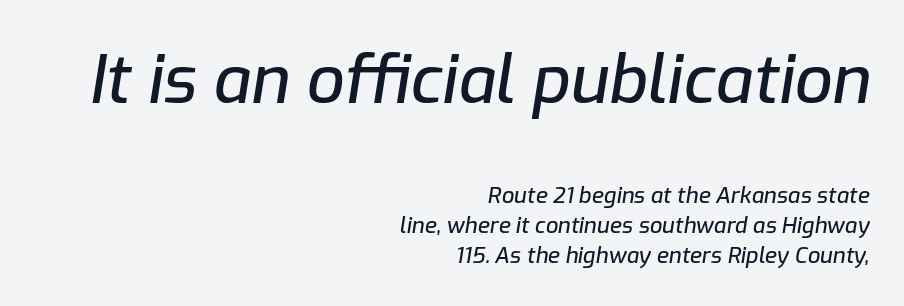
Q: Is the text italic (slanted)? A: Yes, it leans right by about 9 degrees.
Q: Is the text underlined? A: No.
Q: How is the paragraph aligned? A: Right-aligned.
Q: Is the spacing between letters normal or unusually wide? A: Normal.
Q: Is the spacing between lines tight, normal or loose? A: Normal.
Q: Which block of text is set in a larger size, the first (top) or the second (bottom)? A: The first (top) one.
Q: Width (condensed, normal, or wide)? A: Normal.
Q: Stroke contrast? A: Low.
Q: x-height? A: Medium.
Q: Monospaced? A: No.
